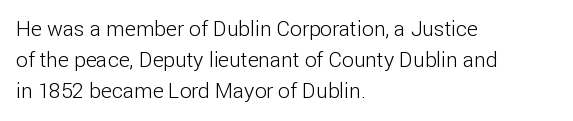
No chunkiness to these letters — they're not bold. The area under the type is left untouched. This rendering uses left alignment, leaving the right contour irregular. The font's upright variant was chosen for this text. Compared with typical body copy, the letter spacing here is the same.
